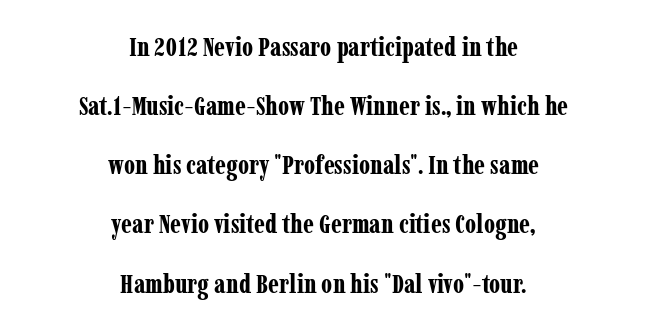
Q: Is the text bold? A: Yes.
Q: Is the text italic (slanted)? A: No, it is upright.
Q: Is the text underlined? A: No.
Q: How is the paragraph aligned? A: Centered.
Q: Is the spacing between letters normal or unusually wide? A: Normal.
Q: Is the spacing between lines tight, normal or loose? A: Loose.
